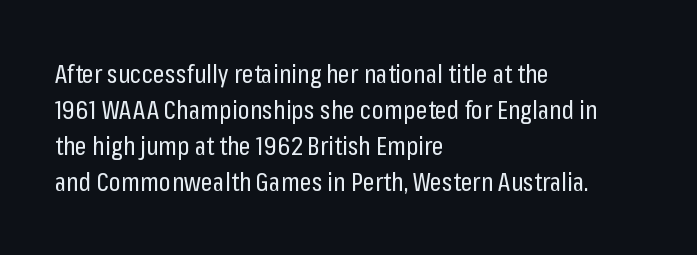
Q: Is the text bold? A: No.
Q: Is the text italic (slanted)? A: No, it is upright.
Q: Is the text underlined? A: No.
Q: How is the paragraph aligned? A: Left-aligned.
Q: Is the spacing between letters normal or unusually wide? A: Normal.
Q: Is the spacing between lines tight, normal or loose? A: Normal.
